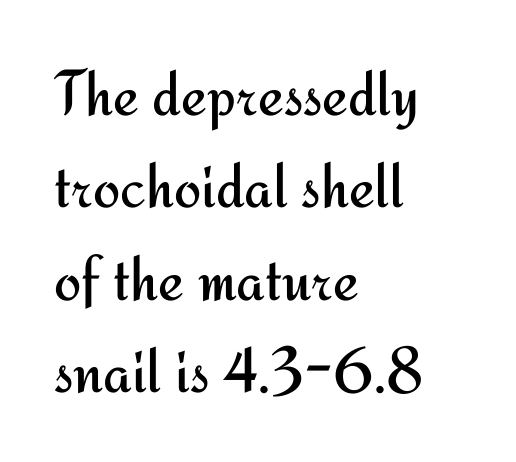
Q: Is the text bold? A: No.
Q: Is the text italic (slanted)? A: No, it is upright.
Q: Is the typeface a serif or a sans-serif typeface? A: Sans-serif.
Q: Is the text underlined? A: No.
Q: How is the paragraph aligned? A: Left-aligned.
Q: Is the spacing between letters normal or unusually wide? A: Normal.
Q: Is the spacing between lines tight, normal or loose? A: Normal.
Q: Width (condensed, normal, or wide)? A: Normal.
Q: Stroke contrast? A: Medium.
Q: x-height? A: Small.
Q: Monospaced? A: No.
